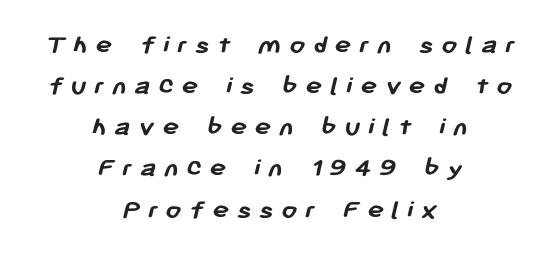
Successive baselines arrive at the customary interval. Students, this is bold: see how much ink each stroke carries. Any mark beneath the type? The region is blank. Glyph-to-glyph distance is far greater than everyday printed text. The rag falls on both sides of this text block equally. Note the varied advance widths — an 'i' is clearly narrower than an 'm'.
